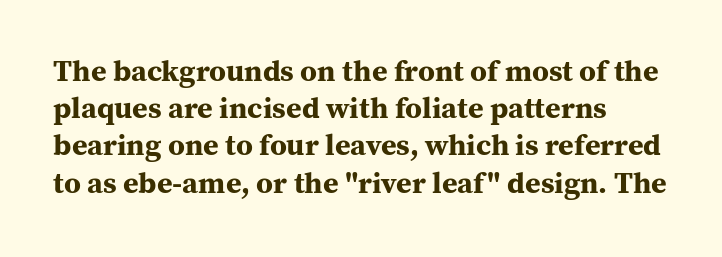
{"serif": "yes", "italic": "no", "bold": "yes", "weight": "bold", "width": "normal", "stroke_contrast": "medium", "x_height": "medium", "monospaced": "no", "underline": "no", "align": "left", "line_spacing_ratio": 1.24, "letter_spacing": "normal", "letter_spacing_em": 0.0, "glyph_px": 30}
